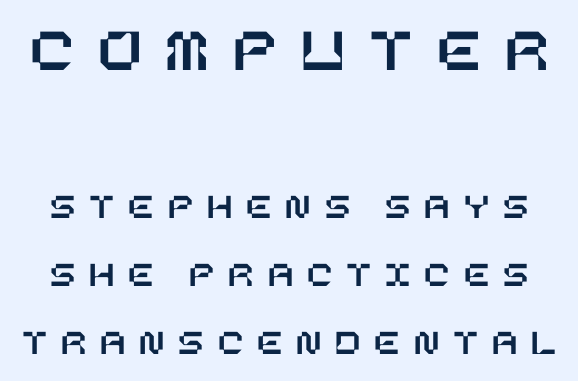
The image shows 64 px text type, upright; set line spacing 1.85x, unusually wide letter spacing (+0.38 em), not underlined; the first (top) block is 1.73x larger; low stroke contrast and a large x-height.
